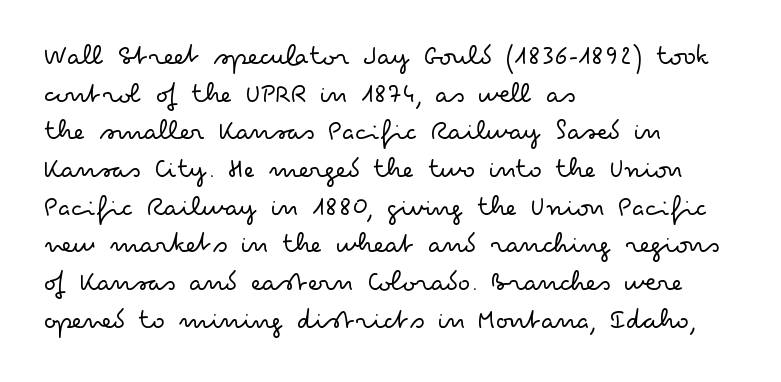
The image shows 29 px light, wide sans-serif type, upright; set left-aligned, normal line spacing (1.3x), normal letter spacing, not underlined; low stroke contrast and a small x-height.
